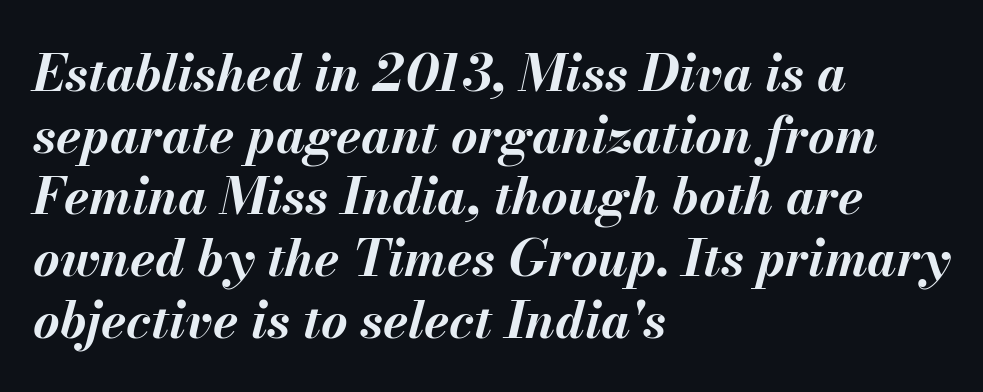
Q: Is the text bold? A: Yes.
Q: Is the text italic (slanted)? A: Yes, it leans right by about 13 degrees.
Q: Is the text underlined? A: No.
Q: How is the paragraph aligned? A: Left-aligned.
Q: Is the spacing between letters normal or unusually wide? A: Normal.
Q: Width (condensed, normal, or wide)? A: Normal.
Q: Stroke contrast? A: Medium.
Q: x-height? A: Small.
Q: Monospaced? A: No.
